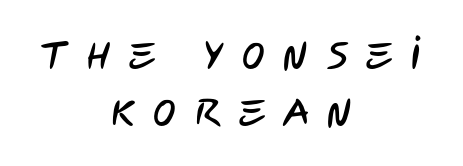
Q: Is the typeface a serif or a sans-serif typeface? A: Sans-serif.
Q: Is the text underlined? A: No.
Q: How is the paragraph aligned? A: Centered.
Q: Is the spacing between letters normal or unusually wide? A: Unusually wide.
Q: Is the spacing between lines tight, normal or loose? A: Normal.
Q: Width (condensed, normal, or wide)? A: Condensed.
Q: Stroke contrast? A: Low.
Q: x-height? A: Large.
Q: Monospaced? A: No.
